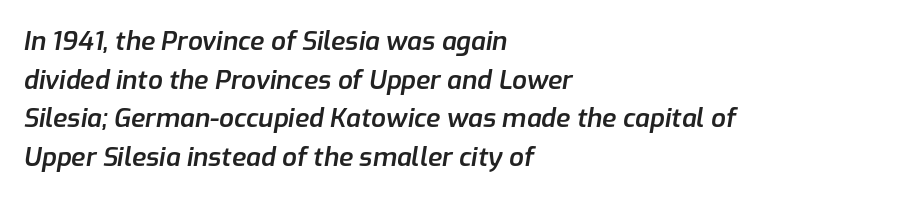
These lines stack with their left ends in a neat column. Compared with typical paragraphs, the rows here are spaced about the same. Compared with an ordinary text face, these strokes are moderately heavier — a semibold. Notice how the stems are inclined rather than vertical — that's the hallmark of italics. Nobody drew a line under any word here. Compared with typical body copy, the letter spacing here is the same.
